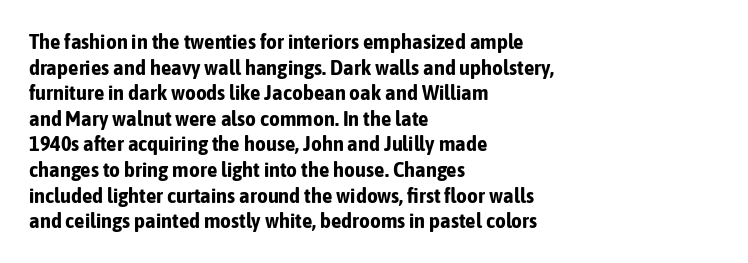
Is there any slant? The stems are plumb. The zone under the glyphs is completely vacant. Caption: bold face, heavy strokes. Each word holds together tightly as a unit, with standard inter-letter gaps. Does the copy run flush right? No — it runs flush left.
